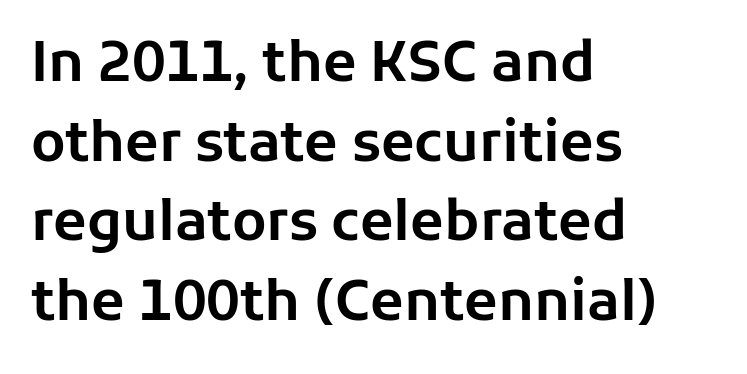
{"serif": "no", "italic": "no", "width": "normal", "stroke_contrast": "low", "x_height": "medium", "monospaced": "no", "underline": "no", "align": "left", "line_spacing": "normal", "line_spacing_ratio": 1.45, "letter_spacing": "normal", "letter_spacing_em": 0.0, "glyph_px": 55}
